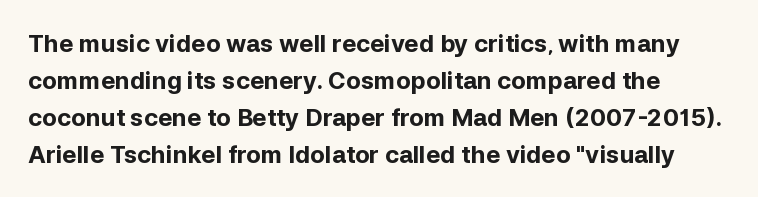
{"italic": "no", "bold": "yes", "underline": "no", "line_spacing": "normal", "line_spacing_ratio": 1.54, "letter_spacing": "normal", "letter_spacing_em": 0.0, "glyph_px": 24}
